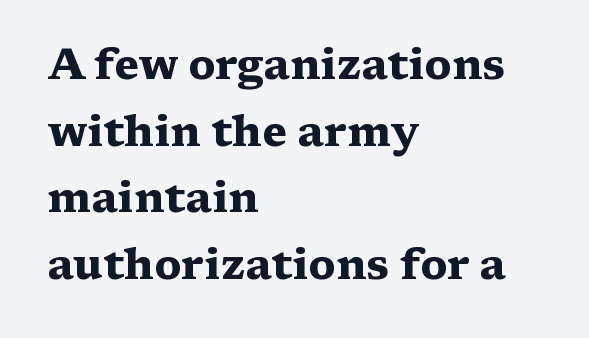
Q: Is the text bold? A: Yes.
Q: Is the text italic (slanted)? A: No, it is upright.
Q: Is the typeface a serif or a sans-serif typeface? A: Serif.
Q: Is the text underlined? A: No.
Q: How is the paragraph aligned? A: Left-aligned.
Q: Is the spacing between letters normal or unusually wide? A: Normal.
Q: Is the spacing between lines tight, normal or loose? A: Normal.
Q: Width (condensed, normal, or wide)? A: Wide.
Q: Stroke contrast? A: Medium.
Q: x-height? A: Medium.
Q: Monospaced? A: No.
